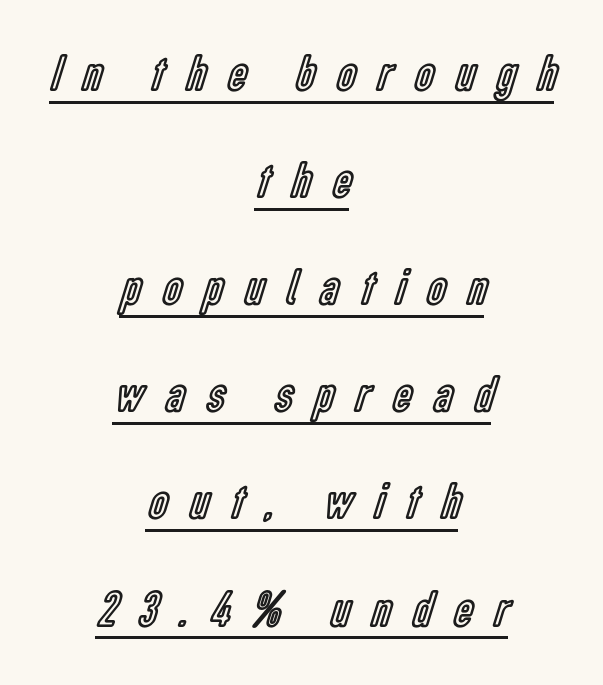
{"width": "condensed", "x_height": "medium", "monospaced": "no", "underline": "yes", "align": "center", "line_spacing": "loose", "line_spacing_ratio": 2.06, "letter_spacing": "wide", "letter_spacing_em": 0.43, "glyph_px": 52}
